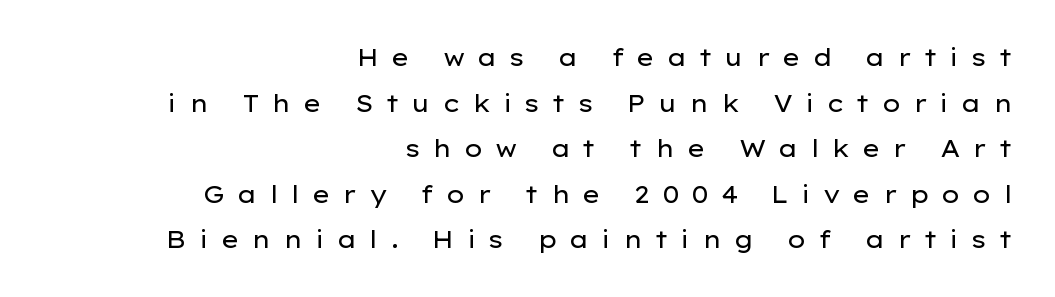
{"italic": "no", "bold": "no", "underline": "no", "align": "right", "line_spacing": "loose", "line_spacing_ratio": 1.9, "letter_spacing": "wide", "letter_spacing_em": 0.49, "glyph_px": 24}
